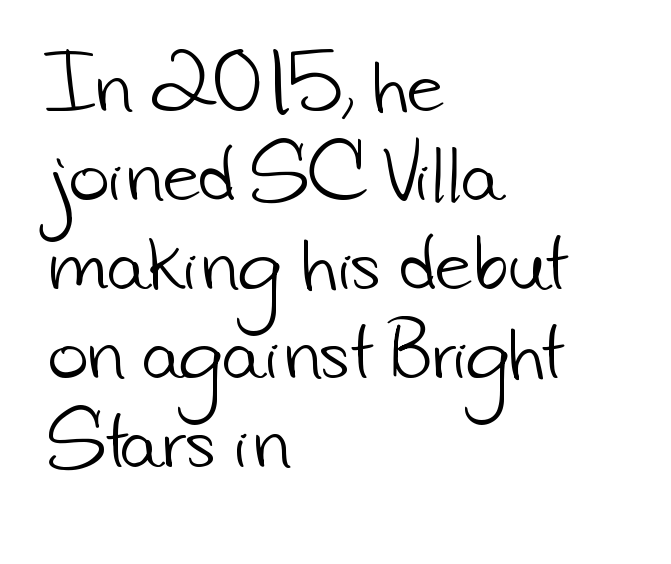
{"serif": "no", "bold": "no", "weight": "light", "width": "normal", "stroke_contrast": "low", "x_height": "small", "monospaced": "no", "underline": "no", "align": "left", "line_spacing": "normal", "line_spacing_ratio": 1.29, "letter_spacing": "normal", "letter_spacing_em": 0.0, "glyph_px": 69}
